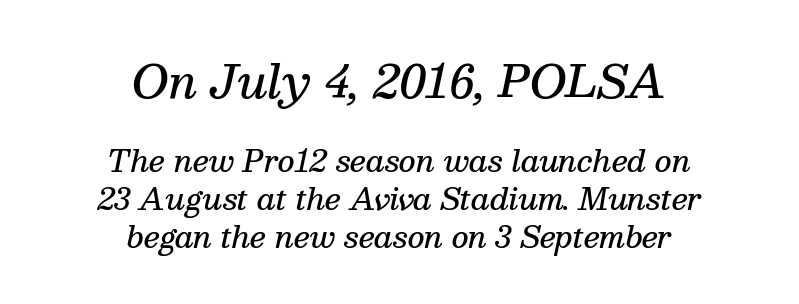
The image shows 44 px semibold serif type, italic (leaning right); set centered, normal line spacing (1.3x), normal letter spacing, not underlined; the first (top) block is 1.52x larger; medium stroke contrast and a medium x-height.
